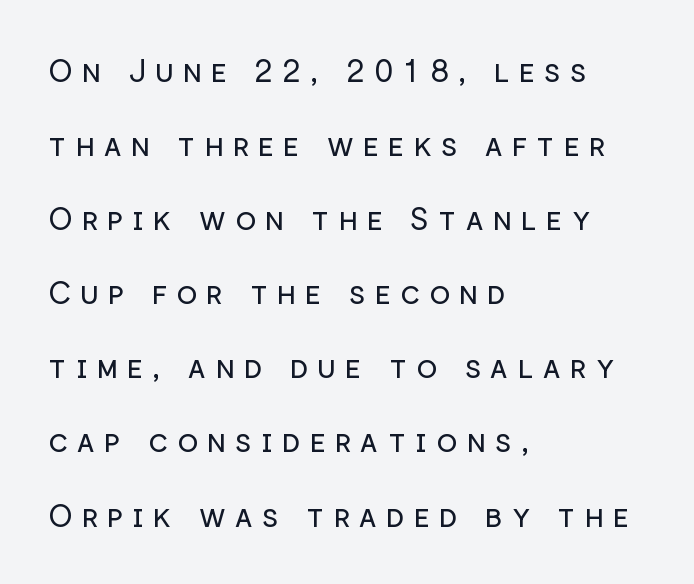
{"serif": "no", "italic": "no", "bold": "no", "weight": "regular", "width": "normal", "stroke_contrast": "low", "x_height": "medium", "monospaced": "no", "underline": "no", "align": "left", "line_spacing": "loose", "line_spacing_ratio": 2.39, "letter_spacing": "wide", "letter_spacing_em": 0.3, "glyph_px": 31}
